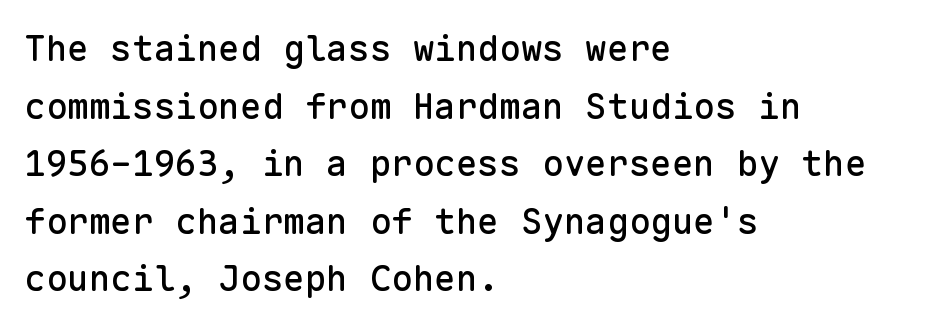
Q: Is the text italic (slanted)? A: No, it is upright.
Q: Is the typeface a serif or a sans-serif typeface? A: Sans-serif.
Q: Is the text underlined? A: No.
Q: How is the paragraph aligned? A: Left-aligned.
Q: Is the spacing between letters normal or unusually wide? A: Normal.
Q: Is the spacing between lines tight, normal or loose? A: Normal.
Q: Width (condensed, normal, or wide)? A: Normal.
Q: Stroke contrast? A: Low.
Q: x-height? A: Medium.
Q: Monospaced? A: Yes.
